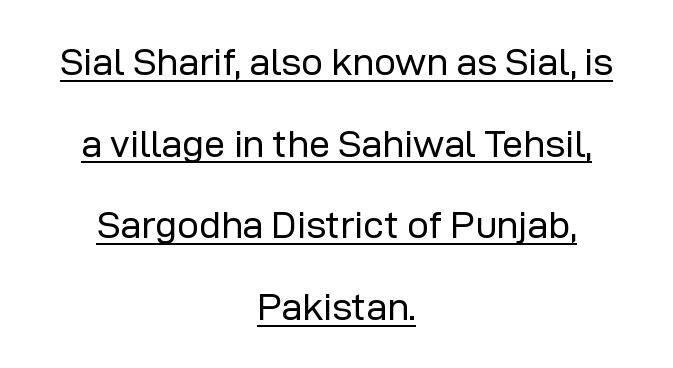
A sans-serif font was chosen for this passage. Caption: multi-line text, centered on the measure. Emphasis is given by a line drawn under the lettering. There is no visible air inserted between adjacent glyphs. When letters stand straight like this, we call the style roman or upright. The face used here is proportionally spaced, like ordinary book or web type.
